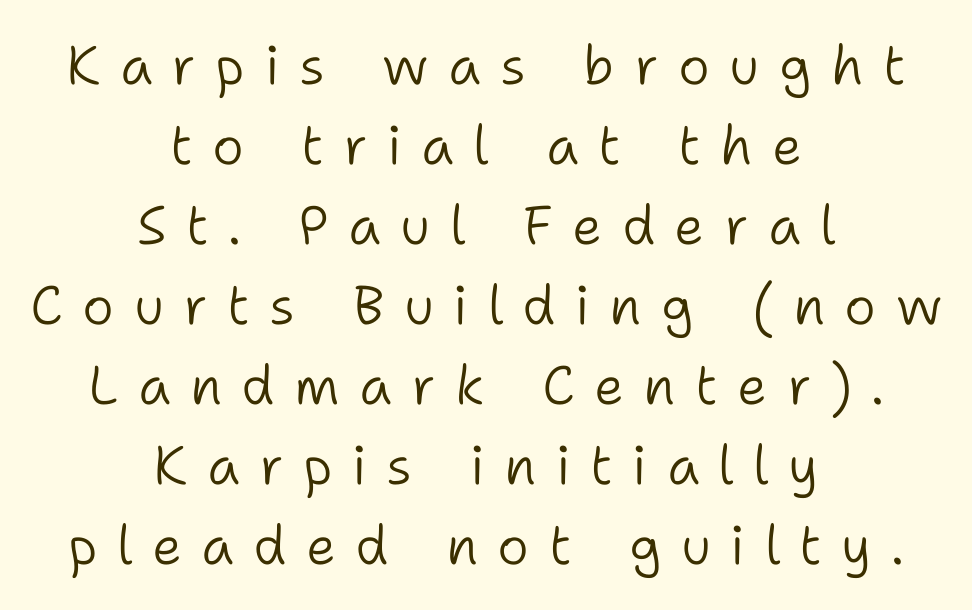
The image shows 54 px light sans-serif type, upright; set centered, normal line spacing (1.48x), unusually wide letter spacing (+0.36 em), not underlined; low stroke contrast and a medium x-height.
